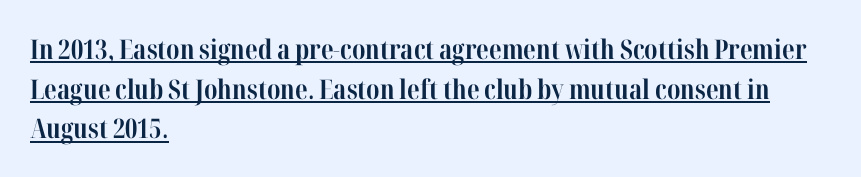
{"italic": "no", "bold": "yes", "underline": "yes", "align": "left", "line_spacing": "normal", "line_spacing_ratio": 1.47, "letter_spacing": "normal", "letter_spacing_em": 0.0, "glyph_px": 27}
